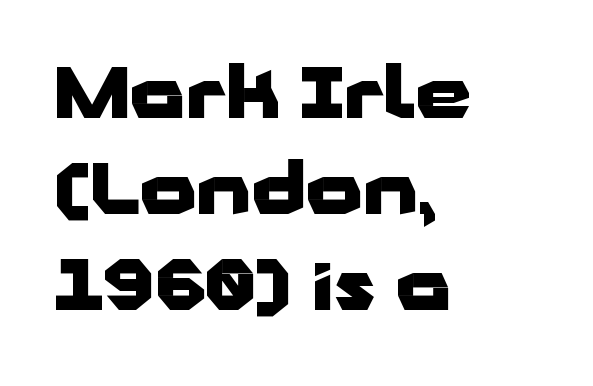
The image shows 71 px heavy, wide sans-serif type, upright; set left-aligned, normal line spacing (1.35x), normal letter spacing, not underlined; low stroke contrast and a medium x-height.
